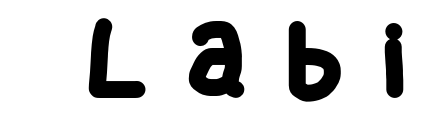
The image shows 76 px heavy, condensed sans-serif type; set unusually wide letter spacing (+0.48 em), not underlined; low stroke contrast and a large x-height.
